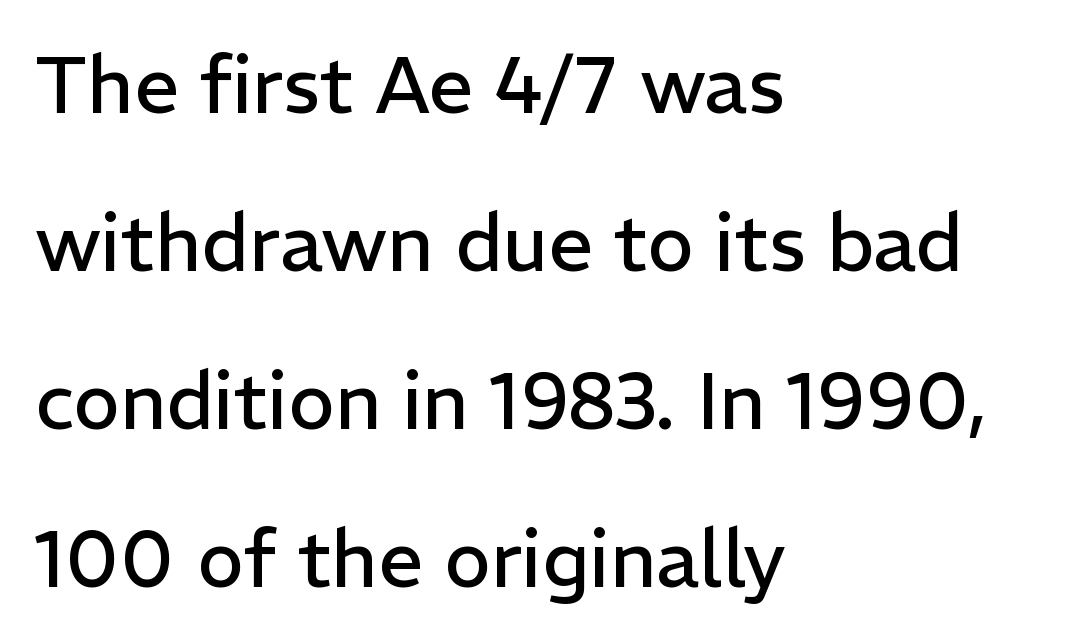
{"serif": "no", "italic": "no", "bold": "no", "weight": "regular", "width": "normal", "stroke_contrast": "low", "x_height": "medium", "monospaced": "no", "underline": "no", "align": "left", "line_spacing": "loose", "line_spacing_ratio": 2.0, "letter_spacing": "normal", "letter_spacing_em": 0.0, "glyph_px": 79}
